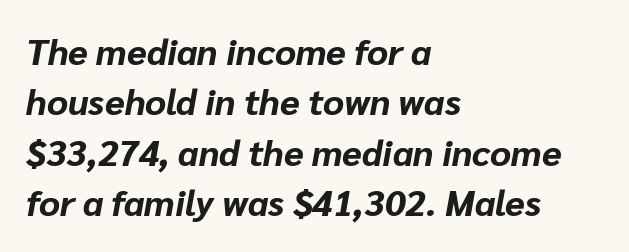
The image shows 36 px bold type, italic (leaning right); set left-aligned, normal line spacing (1.4x), normal letter spacing, not underlined; low stroke contrast and a medium x-height.
